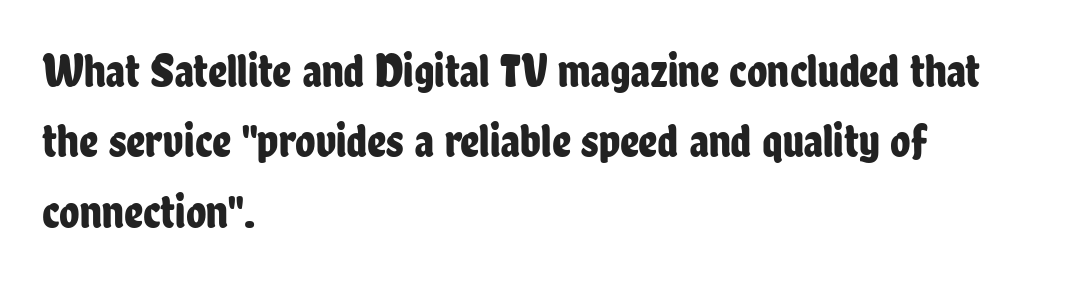
{"serif": "no", "italic": "no", "width": "condensed", "stroke_contrast": "low", "x_height": "medium", "monospaced": "no", "underline": "no", "align": "left", "line_spacing": "normal", "line_spacing_ratio": 1.5, "letter_spacing": "normal", "letter_spacing_em": 0.0, "glyph_px": 47}
